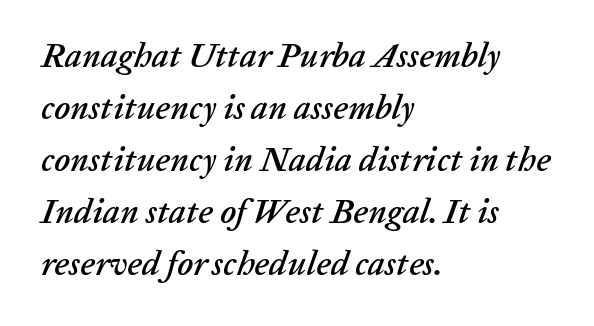
{"italic": "yes", "lean": "right", "slant_degrees": 20, "width": "normal", "stroke_contrast": "low", "x_height": "medium", "monospaced": "no", "underline": "no", "align": "left", "line_spacing": "normal", "line_spacing_ratio": 1.53, "letter_spacing": "normal", "letter_spacing_em": 0.0, "glyph_px": 34}
